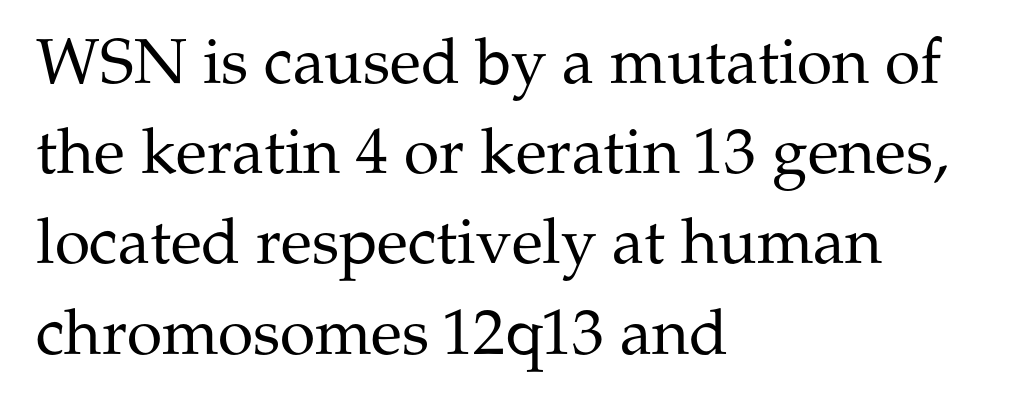
Q: Is the text bold? A: No.
Q: Is the text italic (slanted)? A: No, it is upright.
Q: Is the typeface a serif or a sans-serif typeface? A: Serif.
Q: Is the text underlined? A: No.
Q: How is the paragraph aligned? A: Left-aligned.
Q: Is the spacing between letters normal or unusually wide? A: Normal.
Q: Is the spacing between lines tight, normal or loose? A: Normal.
Q: Width (condensed, normal, or wide)? A: Normal.
Q: Stroke contrast? A: Medium.
Q: x-height? A: Medium.
Q: Monospaced? A: No.
